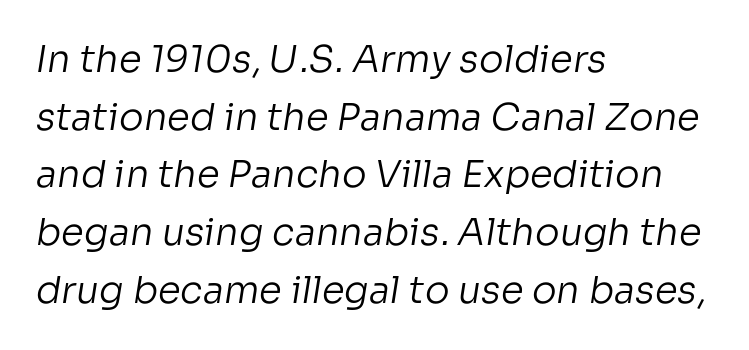
The image shows 37 px regular-weight sans-serif type; set left-aligned, normal line spacing (1.56x), normal letter spacing, not underlined; low stroke contrast and a medium x-height.
